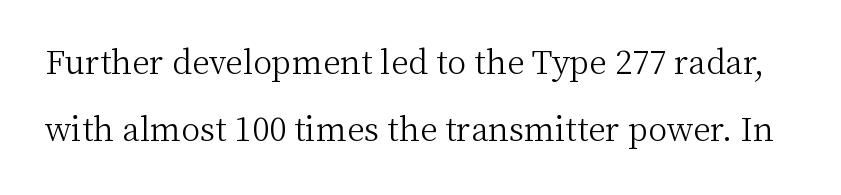
The letterforms sit at book weight or below. Descender tails drop into unmarked territory. The typography opts for an upright posture over an oblique one. A typesetter would call this proportional, since set widths differ per character. The letters carry serifs — small finishing strokes at the ends of their stems. Whoever set this chose breathing room over compactness in the vertical rhythm.
